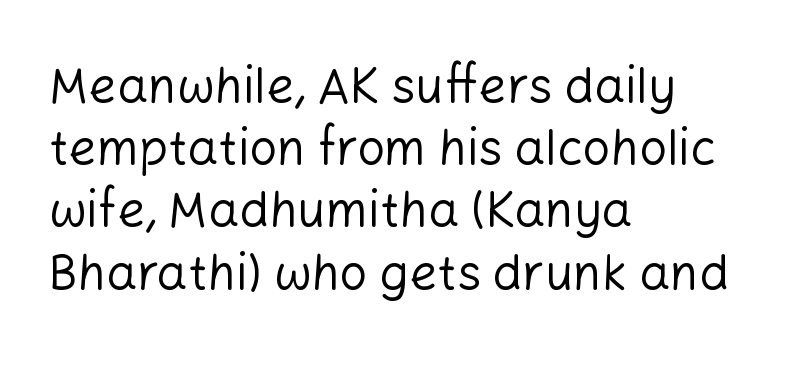
Q: Is the text bold? A: No.
Q: Is the text italic (slanted)? A: No, it is upright.
Q: Is the typeface a serif or a sans-serif typeface? A: Sans-serif.
Q: Is the text underlined? A: No.
Q: How is the paragraph aligned? A: Left-aligned.
Q: Is the spacing between letters normal or unusually wide? A: Normal.
Q: Is the spacing between lines tight, normal or loose? A: Normal.
Q: Width (condensed, normal, or wide)? A: Normal.
Q: Stroke contrast? A: Low.
Q: x-height? A: Medium.
Q: Monospaced? A: No.
